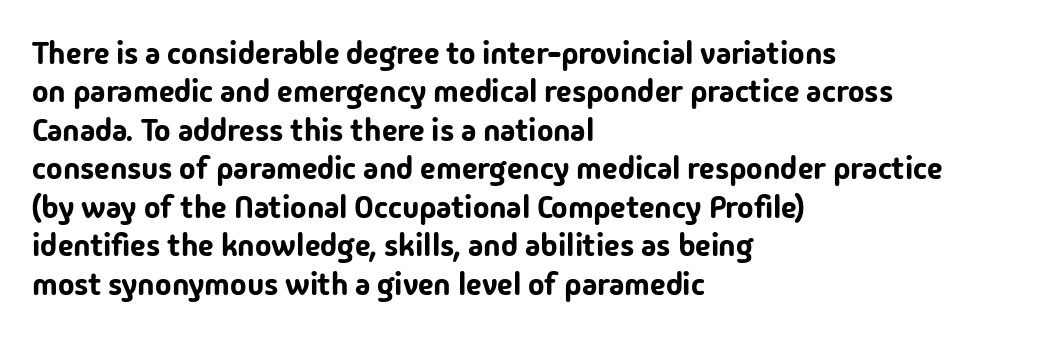
Each letter keeps its own natural width here, so spacing adapts to shape. The setting favours the left margin, as ordinary paragraphs usually do. The type is set solid horizontally, with unmodified tracking. Does the type have serifs? No, each stem ends abruptly.
